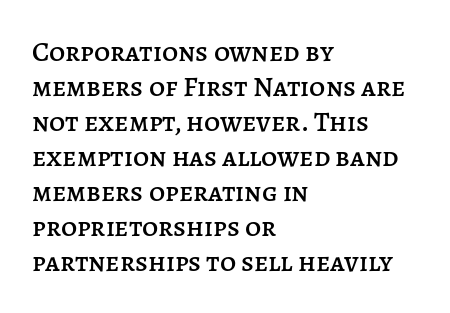
The foot of each line stays bare and open. Inter-character spacing is left at the font's built-in metrics. Every row of glyphs begins at an identical x-position on the left. Vertical spacing — default. Spacing verdict: proportional, widths tailored to each character.
